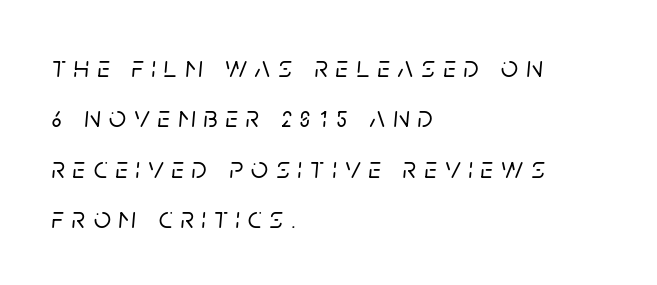
{"italic": "yes", "lean": "right", "slant_degrees": 5, "width": "normal", "stroke_contrast": "low", "x_height": "large", "monospaced": "no", "underline": "no", "align": "left", "line_spacing": "normal", "line_spacing_ratio": 1.68, "letter_spacing": "wide", "letter_spacing_em": 0.27, "glyph_px": 30}
